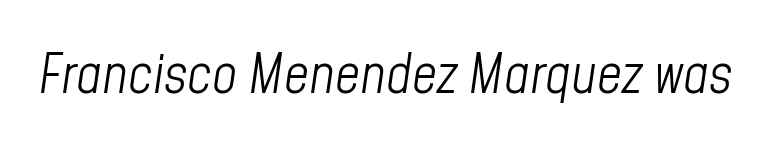
This rendering leaves character spacing at its baseline value. The font sits on the lighter half of the weight spectrum, regular included. Notice how the stems are inclined rather than vertical — that's the hallmark of italics. Proportional: the letters do not fall into vertical columns. The specimen omits any rule beneath the text block's lines.
